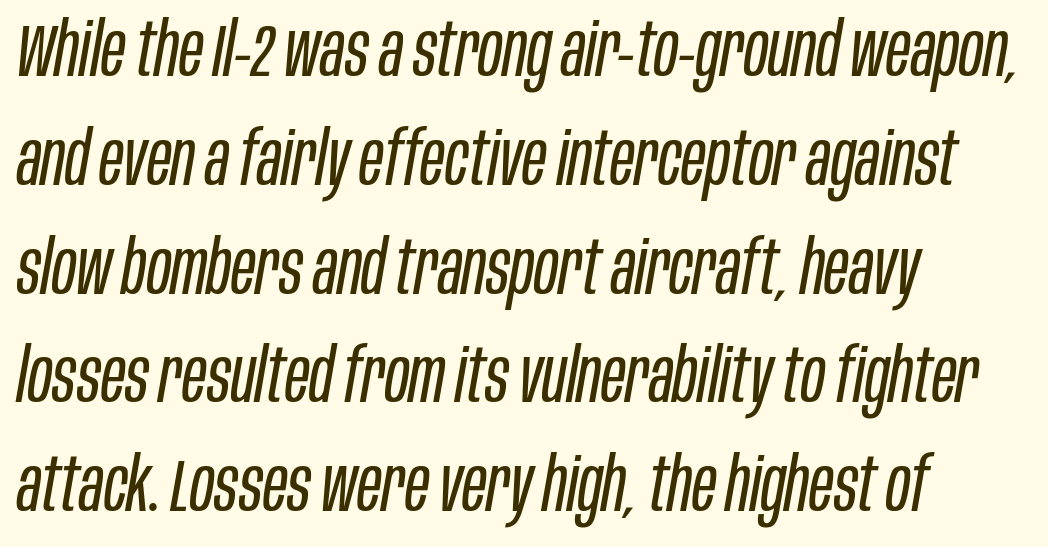
This rendering features lettering with no underline. Is the stroke heavy? The answer is a plain regular-or-lighter. Slanted lettering throughout. Between one letter and the next there's only the usual sliver of space.
